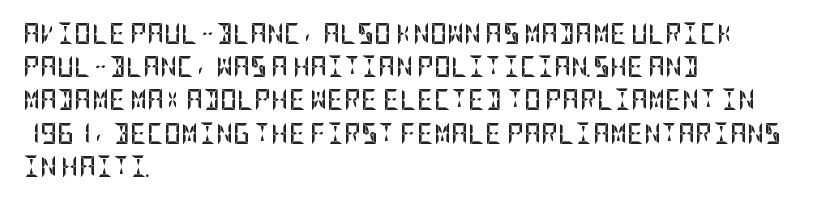
{"italic": "no", "bold": "yes", "underline": "no", "align": "left", "line_spacing": "normal", "line_spacing_ratio": 1.58, "letter_spacing": "normal", "letter_spacing_em": 0.0, "glyph_px": 21}
